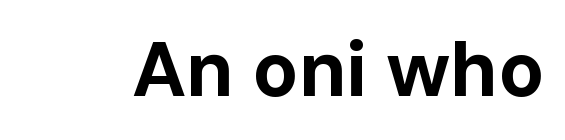
The image shows 76 px bold sans-serif type, upright; set normal letter spacing, not underlined; low stroke contrast and a medium x-height.
